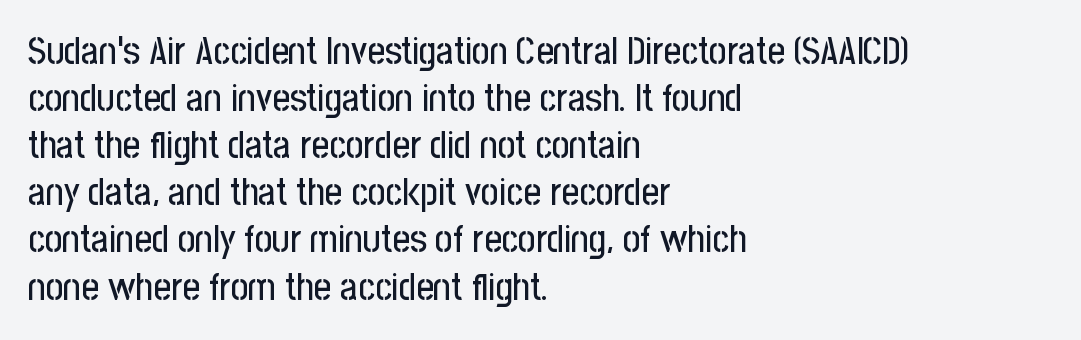
Honestly, the letter spacing is just normal — you wouldn't notice it. The passage is arranged the way most books set body copy — flush left. This sample has the flowing, uneven cadence of proportional lettering. Letterform terminals end flat and unadorned throughout the passage. Style check: upright. Underlining? Definitely not there.
